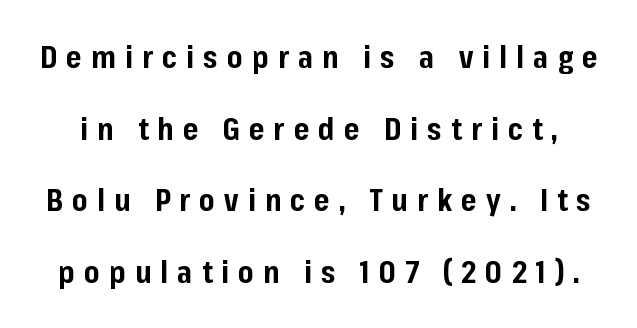
{"serif": "no", "italic": "no", "bold": "yes", "weight": "bold", "width": "normal", "stroke_contrast": "low", "x_height": "medium", "monospaced": "no", "underline": "no", "line_spacing": "loose", "line_spacing_ratio": 2.39, "letter_spacing": "wide", "letter_spacing_em": 0.3, "glyph_px": 30}
